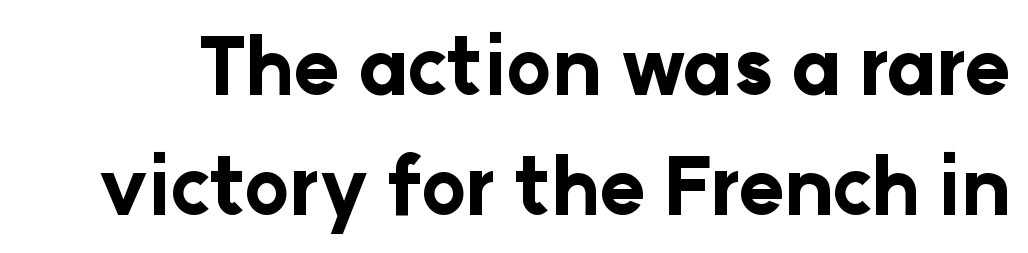
{"serif": "no", "italic": "no", "bold": "yes", "weight": "bold", "width": "normal", "stroke_contrast": "low", "x_height": "medium", "monospaced": "no", "underline": "no", "line_spacing": "normal", "line_spacing_ratio": 1.56, "letter_spacing": "normal", "letter_spacing_em": 0.0, "glyph_px": 77}
